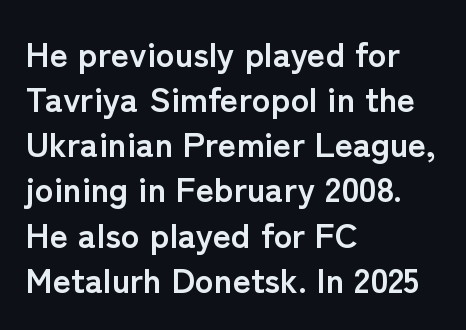
The typesetting leans heavy: a genuine bold. Italic? Not at all — the glyphs are vertical. The tracking reads as untouched default to a designer's eye. The passage shown stacks its lines at a standard gap. Quick note: underline off.
